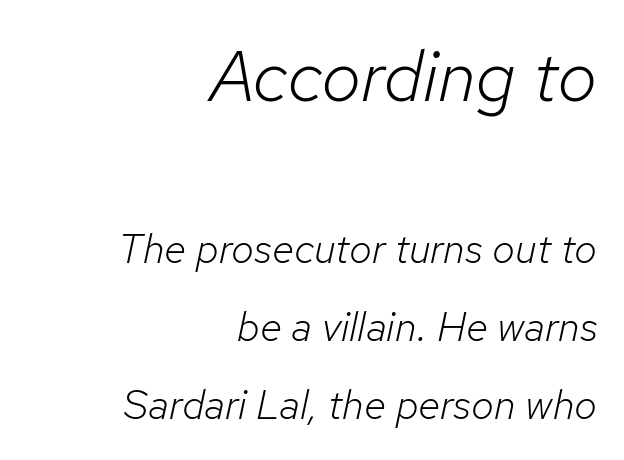
The image shows 72 px light type, italic (leaning right); set right-aligned, loose line spacing (1.9x), normal letter spacing, not underlined; the first (top) block is 1.76x larger; low stroke contrast and a medium x-height.
